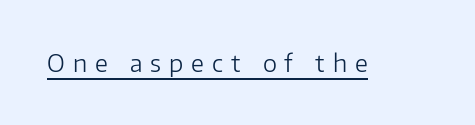
{"italic": "no", "bold": "no", "underline": "yes", "letter_spacing": "wide", "letter_spacing_em": 0.33, "glyph_px": 24}
